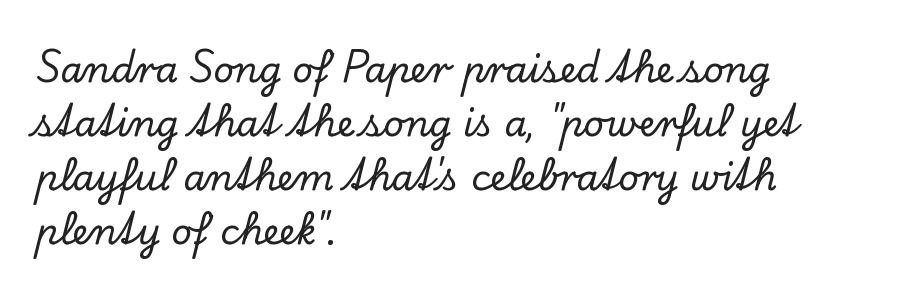
Proportional: the letters do not fall into vertical columns. Line starts are locked; line ends wander. One glance says typical: line gaps are just what's usual.
